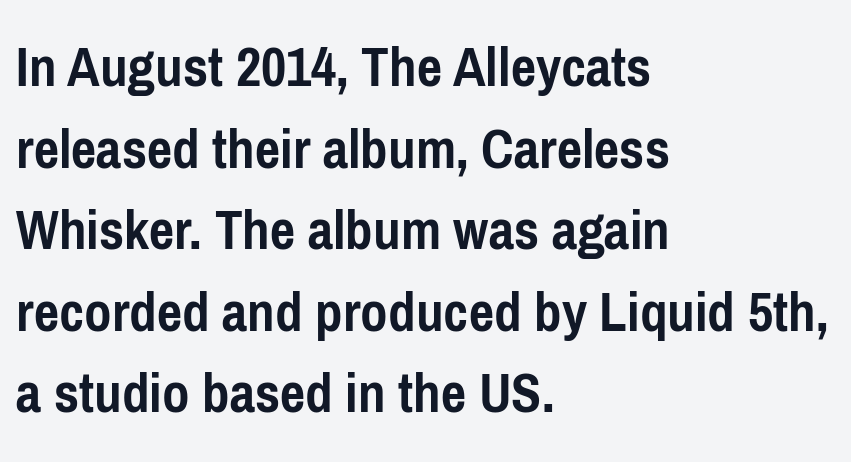
{"serif": "no", "italic": "no", "bold": "yes", "weight": "semibold", "width": "condensed", "stroke_contrast": "low", "x_height": "medium", "monospaced": "no", "underline": "no", "align": "left", "line_spacing": "normal", "line_spacing_ratio": 1.36, "letter_spacing": "normal", "letter_spacing_em": 0.0, "glyph_px": 60}
